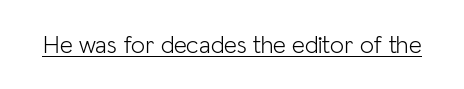
Q: Is the text bold? A: No.
Q: Is the text italic (slanted)? A: No, it is upright.
Q: Is the text underlined? A: Yes.
Q: Is the spacing between letters normal or unusually wide? A: Normal.
